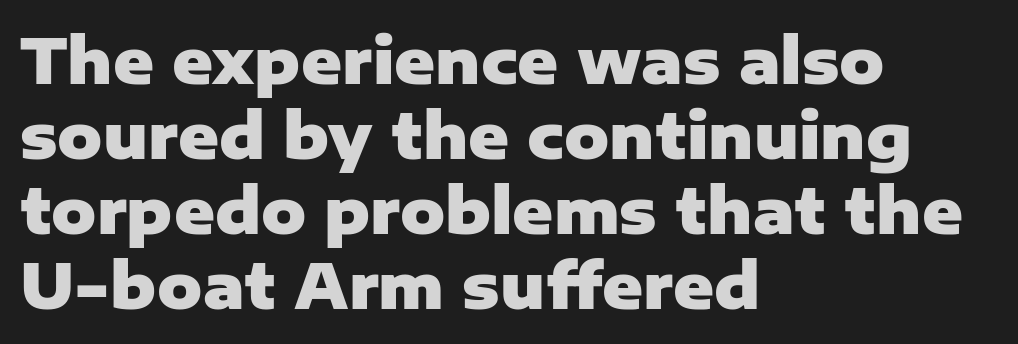
Teacher's note: observe the even left margin — that is flush-left alignment. A bare baseline throughout the passage. Nothing unusual about the tracking: characters are spaced as the font intends. These lines are composed in type without serifs. Summary of weight: heavy, a full bold. The passage shown is typed in a proportional face where columns would drift.
